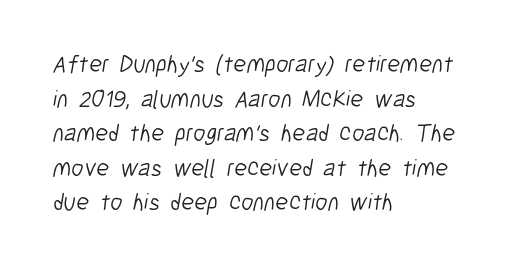
Q: Is the text bold? A: No.
Q: Is the text underlined? A: No.
Q: How is the paragraph aligned? A: Left-aligned.
Q: Is the spacing between letters normal or unusually wide? A: Normal.
Q: Is the spacing between lines tight, normal or loose? A: Normal.
